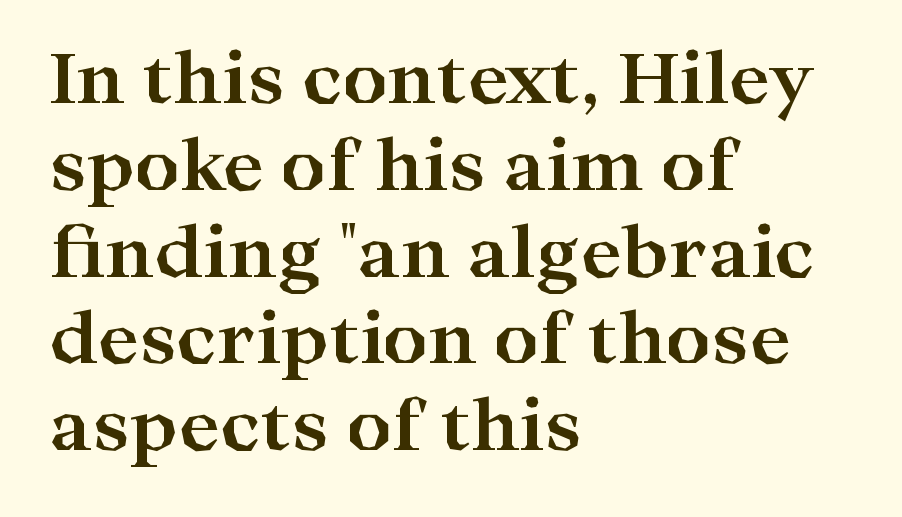
Q: Is the text bold? A: Yes.
Q: Is the text italic (slanted)? A: No, it is upright.
Q: Is the typeface a serif or a sans-serif typeface? A: Serif.
Q: Is the text underlined? A: No.
Q: How is the paragraph aligned? A: Left-aligned.
Q: Is the spacing between letters normal or unusually wide? A: Normal.
Q: Width (condensed, normal, or wide)? A: Wide.
Q: Stroke contrast? A: High.
Q: x-height? A: Medium.
Q: Monospaced? A: No.
